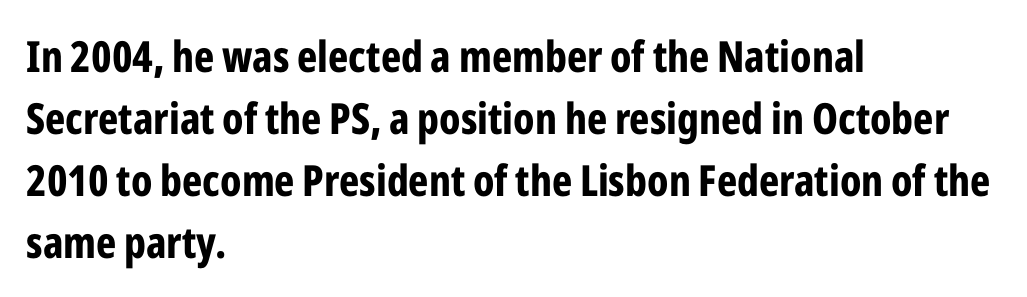
The image shows 43 px bold, condensed sans-serif type, upright; set left-aligned, normal line spacing (1.44x), normal letter spacing, not underlined; low stroke contrast and a medium x-height.
